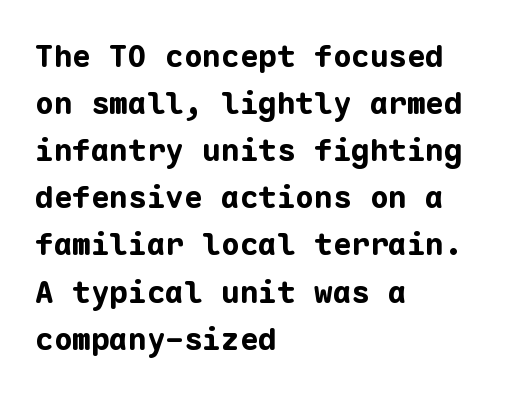
The image shows 31 px bold sans-serif type, upright, monospaced; set left-aligned, normal line spacing (1.52x), normal letter spacing, not underlined; low stroke contrast and a medium x-height.
